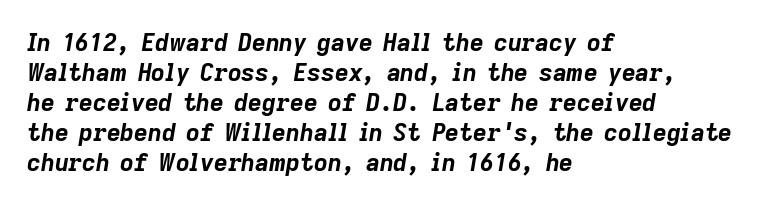
Q: Is the text bold? A: Yes.
Q: Is the text italic (slanted)? A: Yes, it leans right by about 9 degrees.
Q: Is the text underlined? A: No.
Q: How is the paragraph aligned? A: Left-aligned.
Q: Is the spacing between letters normal or unusually wide? A: Normal.
Q: Is the spacing between lines tight, normal or loose? A: Normal.
